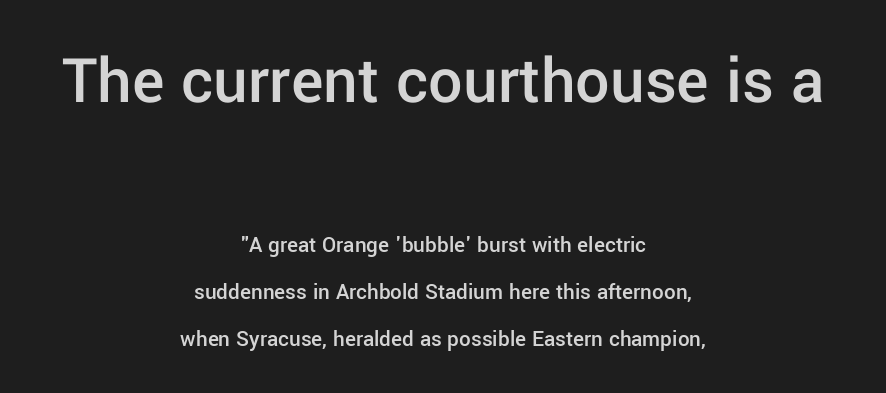
{"serif": "no", "italic": "no", "bold": "semi", "weight": "semibold", "width": "normal", "stroke_contrast": "low", "x_height": "medium", "monospaced": "no", "underline": "no", "align": "center", "line_spacing": "loose", "line_spacing_ratio": 2.03, "letter_spacing": "normal", "letter_spacing_em": 0.0, "larger_block": "first", "size_ratio": 2.96, "glyph_px": 68}
